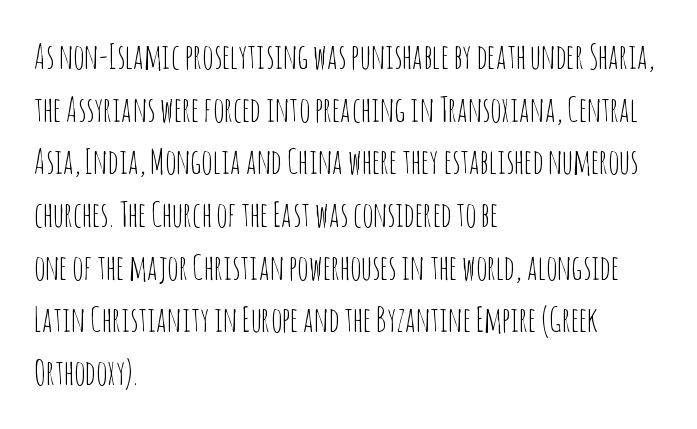
{"serif": "no", "italic": "no", "bold": "no", "weight": "thin", "width": "condensed", "stroke_contrast": "low", "x_height": "large", "monospaced": "no", "underline": "no", "align": "left", "line_spacing": "normal", "line_spacing_ratio": 1.55, "letter_spacing": "normal", "letter_spacing_em": 0.0, "glyph_px": 34}
